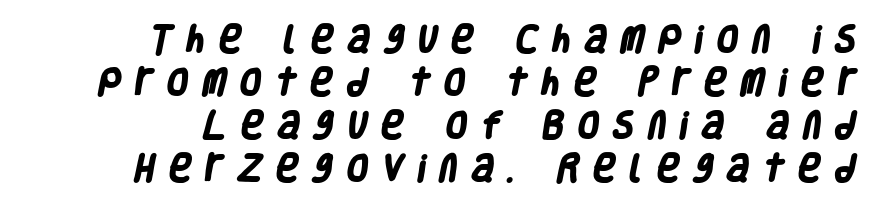
Q: Is the text bold? A: Yes.
Q: Is the typeface a serif or a sans-serif typeface? A: Sans-serif.
Q: Is the text underlined? A: No.
Q: How is the paragraph aligned? A: Right-aligned.
Q: Is the spacing between letters normal or unusually wide? A: Unusually wide.
Q: Is the spacing between lines tight, normal or loose? A: Normal.
Q: Width (condensed, normal, or wide)? A: Condensed.
Q: Stroke contrast? A: Low.
Q: x-height? A: Large.
Q: Monospaced? A: No.
